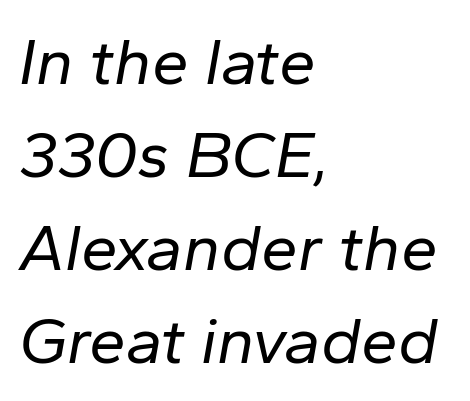
Q: Is the text bold? A: No.
Q: Is the text italic (slanted)? A: Yes, it leans right by about 10 degrees.
Q: Is the text underlined? A: No.
Q: How is the paragraph aligned? A: Left-aligned.
Q: Is the spacing between letters normal or unusually wide? A: Normal.
Q: Is the spacing between lines tight, normal or loose? A: Normal.
Q: Width (condensed, normal, or wide)? A: Normal.
Q: Stroke contrast? A: Low.
Q: x-height? A: Medium.
Q: Monospaced? A: No.
